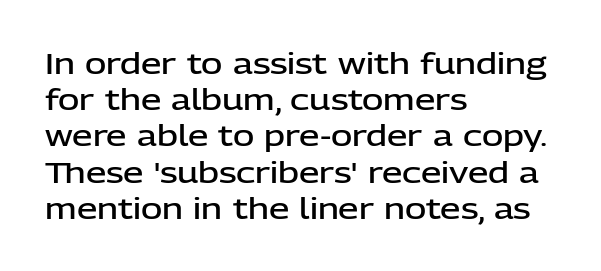
The image shows 29 px semibold sans-serif type, upright; set left-aligned, normal line spacing (1.25x), normal letter spacing, not underlined; low stroke contrast and a medium x-height.
